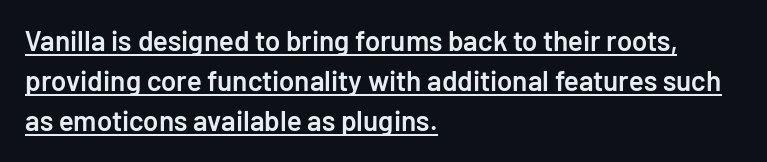
Q: Is the text bold? A: Semi-bold.
Q: Is the text italic (slanted)? A: No, it is upright.
Q: Is the typeface a serif or a sans-serif typeface? A: Sans-serif.
Q: Is the text underlined? A: Yes.
Q: How is the paragraph aligned? A: Left-aligned.
Q: Is the spacing between letters normal or unusually wide? A: Normal.
Q: Is the spacing between lines tight, normal or loose? A: Normal.
Q: Width (condensed, normal, or wide)? A: Normal.
Q: Stroke contrast? A: Low.
Q: x-height? A: Medium.
Q: Monospaced? A: No.
